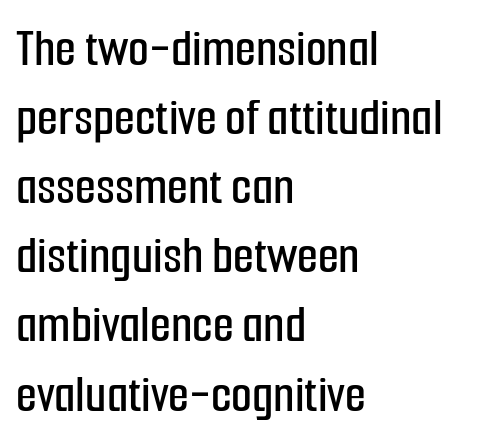
Q: Is the text italic (slanted)? A: No, it is upright.
Q: Is the typeface a serif or a sans-serif typeface? A: Sans-serif.
Q: Is the text underlined? A: No.
Q: How is the paragraph aligned? A: Left-aligned.
Q: Is the spacing between letters normal or unusually wide? A: Normal.
Q: Is the spacing between lines tight, normal or loose? A: Normal.
Q: Width (condensed, normal, or wide)? A: Condensed.
Q: Stroke contrast? A: Low.
Q: x-height? A: Medium.
Q: Monospaced? A: No.
